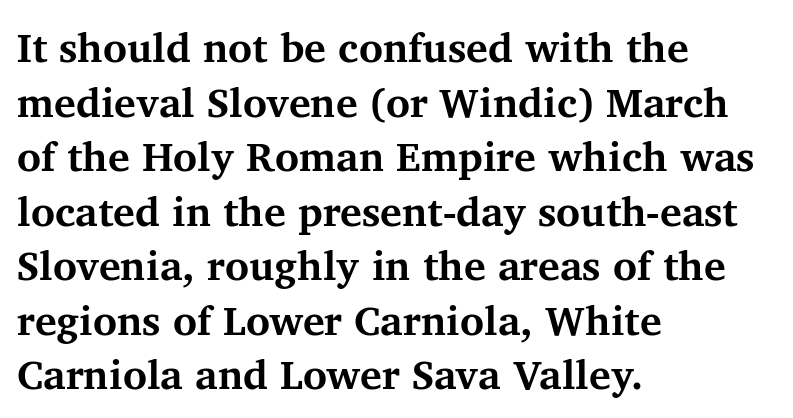
{"serif": "yes", "italic": "no", "bold": "yes", "weight": "bold", "width": "normal", "stroke_contrast": "medium", "x_height": "medium", "monospaced": "no", "underline": "no", "align": "left", "line_spacing": "normal", "line_spacing_ratio": 1.33, "letter_spacing": "normal", "letter_spacing_em": 0.0, "glyph_px": 41}
